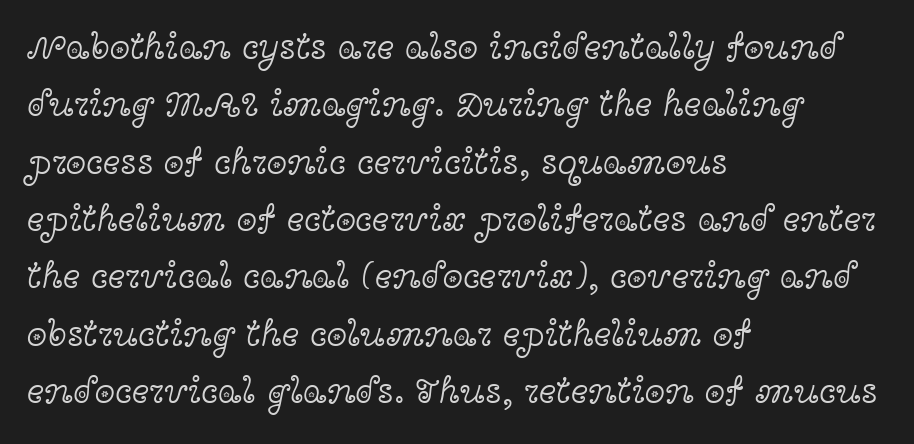
The letters carry serifs — small finishing strokes at the ends of their stems. Baseline-to-baseline distance is the conventional proportion of letter height. Think of a printed novel: that variable character pitch is what you see here.
